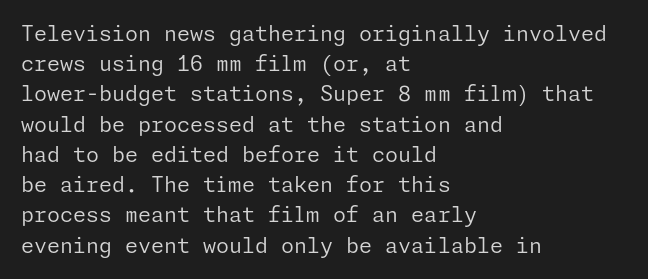
Q: Is the text bold? A: No.
Q: Is the text italic (slanted)? A: No, it is upright.
Q: Is the text underlined? A: No.
Q: How is the paragraph aligned? A: Left-aligned.
Q: Is the spacing between letters normal or unusually wide? A: Normal.
Q: Is the spacing between lines tight, normal or loose? A: Normal.
